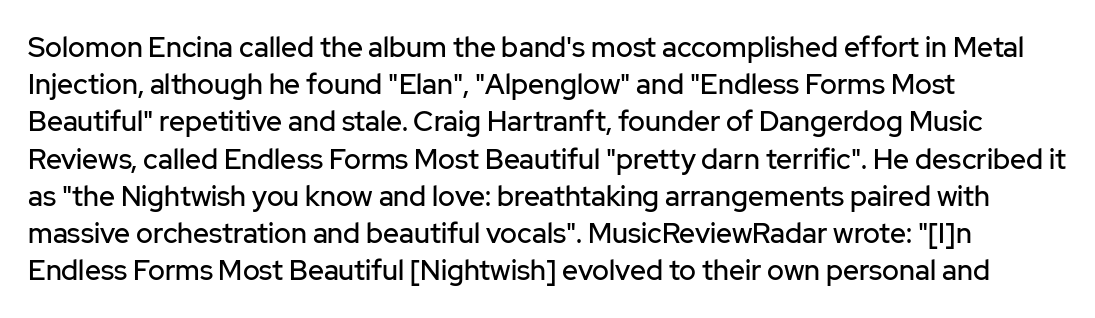
Letterform terminals end flat and unadorned throughout the passage. Upright lettering throughout. A typesetter would call this proportional, since set widths differ per character. Letter spacing: default. The block of text has a typical density, with ordinary space between rows.
